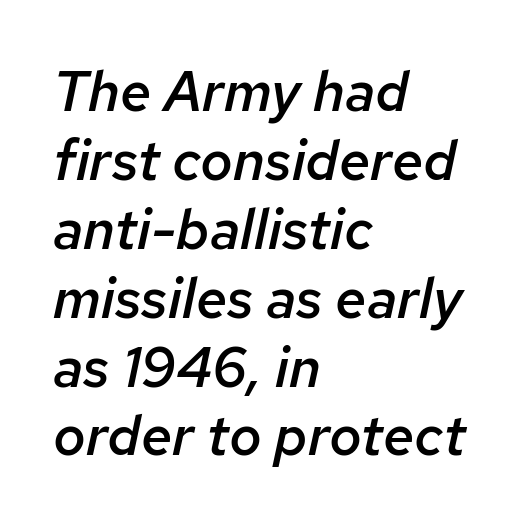
The image shows 56 px semibold type, italic (leaning right); set left-aligned, line spacing 1.23x, normal letter spacing, not underlined; low stroke contrast and a medium x-height.
